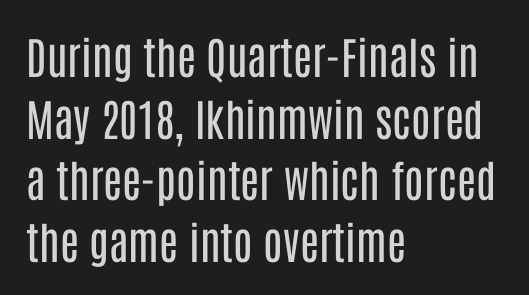
The image shows 44 px regular-weight, condensed sans-serif type, upright; set left-aligned, normal line spacing (1.4x), normal letter spacing, not underlined; low stroke contrast and a large x-height.
